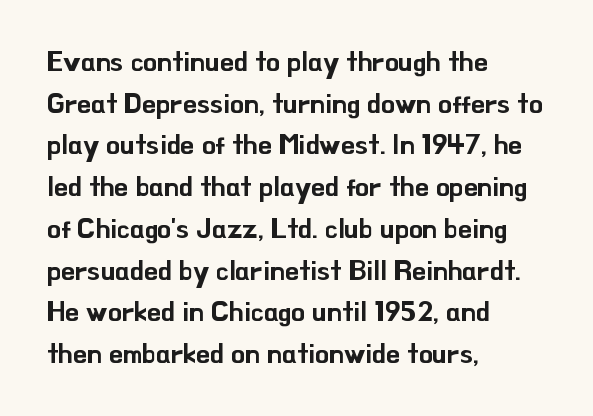
{"serif": "no", "italic": "no", "width": "normal", "stroke_contrast": "low", "x_height": "small", "monospaced": "no", "underline": "no", "align": "left", "line_spacing": "normal", "line_spacing_ratio": 1.49, "letter_spacing": "normal", "letter_spacing_em": 0.0, "glyph_px": 28}
